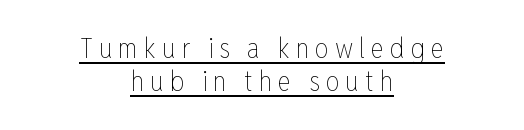
The image shows 28 px thin, condensed type, upright; set centered, line spacing 1.19x, unusually wide letter spacing (+0.21 em), underlined; low stroke contrast and a medium x-height.
